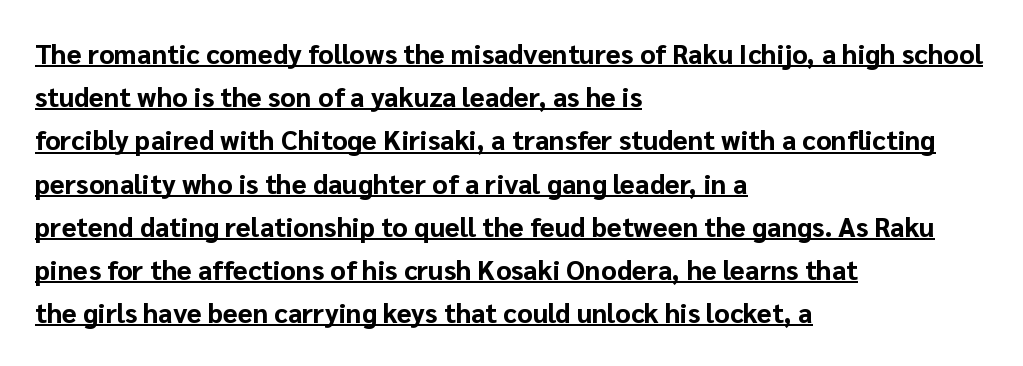
Q: Is the text bold? A: Yes.
Q: Is the text italic (slanted)? A: No, it is upright.
Q: Is the text underlined? A: Yes.
Q: How is the paragraph aligned? A: Left-aligned.
Q: Is the spacing between letters normal or unusually wide? A: Normal.
Q: Is the spacing between lines tight, normal or loose? A: Normal.
